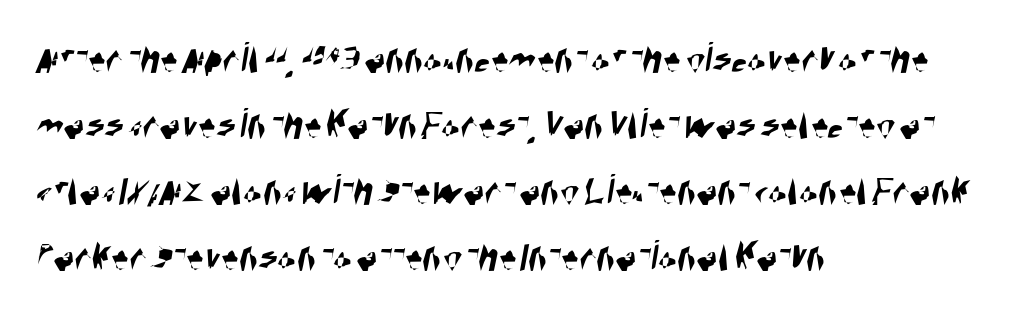
Q: Is the typeface a serif or a sans-serif typeface? A: Sans-serif.
Q: Is the text underlined? A: No.
Q: How is the paragraph aligned? A: Left-aligned.
Q: Is the spacing between letters normal or unusually wide? A: Normal.
Q: Is the spacing between lines tight, normal or loose? A: Normal.
Q: Width (condensed, normal, or wide)? A: Condensed.
Q: Stroke contrast? A: High.
Q: x-height? A: Large.
Q: Monospaced? A: No.
